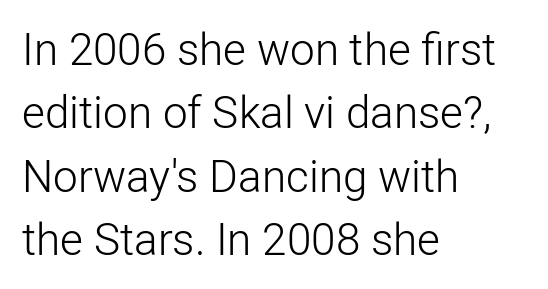
The image shows 44 px light sans-serif type, upright; set left-aligned, normal line spacing (1.44x), normal letter spacing, not underlined; low stroke contrast and a medium x-height.
